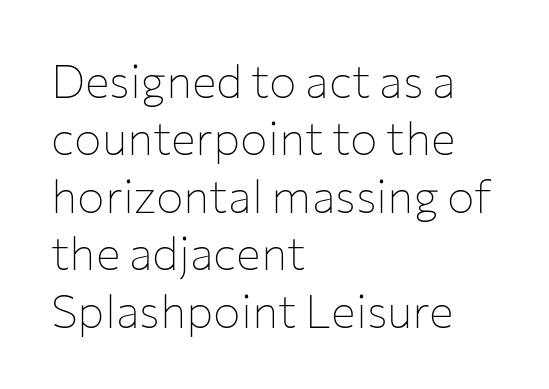
Q: Is the text bold? A: No.
Q: Is the text italic (slanted)? A: No, it is upright.
Q: Is the typeface a serif or a sans-serif typeface? A: Sans-serif.
Q: Is the text underlined? A: No.
Q: How is the paragraph aligned? A: Left-aligned.
Q: Is the spacing between letters normal or unusually wide? A: Normal.
Q: Is the spacing between lines tight, normal or loose? A: Normal.
Q: Width (condensed, normal, or wide)? A: Normal.
Q: Stroke contrast? A: Low.
Q: x-height? A: Medium.
Q: Monospaced? A: No.
